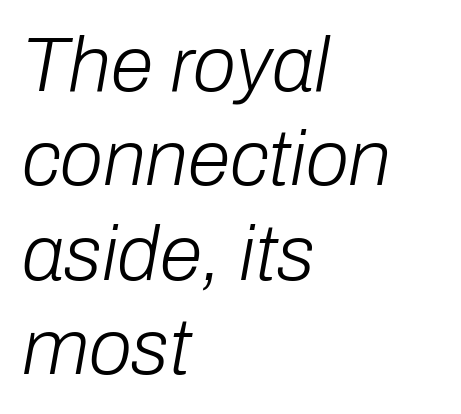
Q: Is the text bold? A: No.
Q: Is the text italic (slanted)? A: Yes, it leans right by about 10 degrees.
Q: Is the text underlined? A: No.
Q: How is the paragraph aligned? A: Left-aligned.
Q: Is the spacing between letters normal or unusually wide? A: Normal.
Q: Width (condensed, normal, or wide)? A: Normal.
Q: Stroke contrast? A: Low.
Q: x-height? A: Medium.
Q: Monospaced? A: No.
